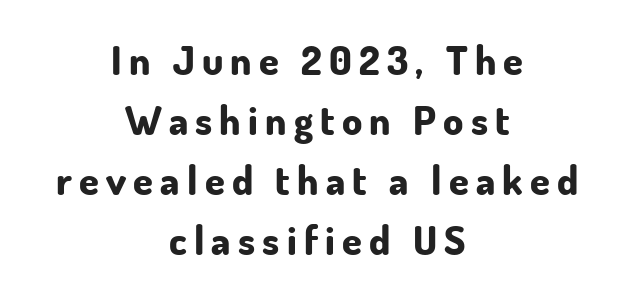
{"serif": "no", "italic": "no", "bold": "yes", "weight": "bold", "width": "normal", "stroke_contrast": "low", "x_height": "small", "monospaced": "no", "underline": "no", "align": "center", "line_spacing": "normal", "line_spacing_ratio": 1.5, "glyph_px": 40}
